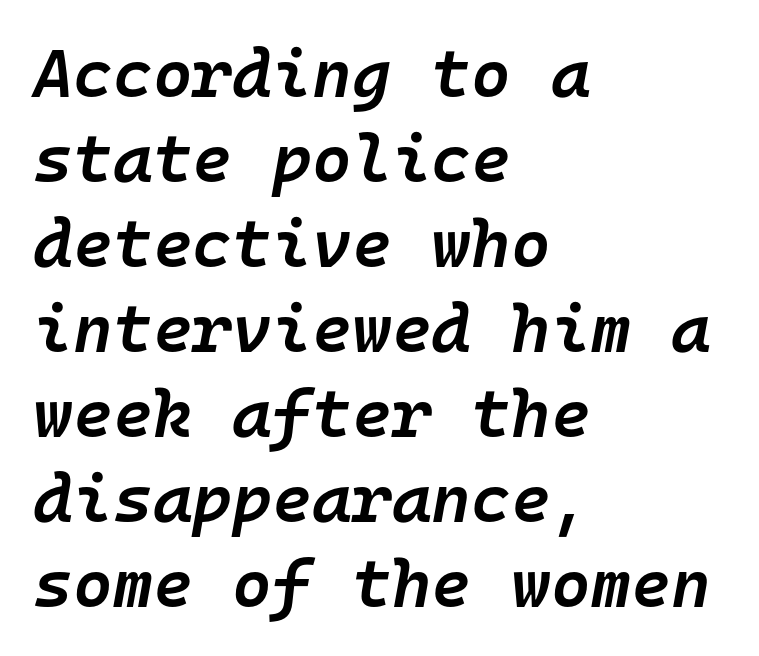
{"italic": "yes", "lean": "right", "slant_degrees": 10, "bold": "semi", "weight": "semibold", "width": "normal", "stroke_contrast": "low", "x_height": "medium", "monospaced": "yes", "underline": "no", "align": "left", "line_spacing": "normal", "line_spacing_ratio": 1.25, "letter_spacing": "normal", "letter_spacing_em": 0.0, "glyph_px": 68}
